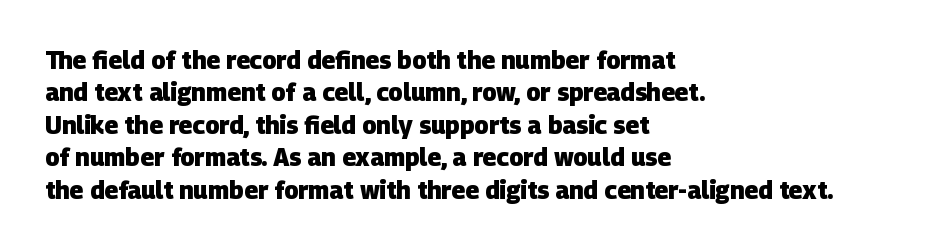
Q: Is the text bold? A: Yes.
Q: Is the text underlined? A: No.
Q: How is the paragraph aligned? A: Left-aligned.
Q: Is the spacing between letters normal or unusually wide? A: Normal.
Q: Is the spacing between lines tight, normal or loose? A: Normal.
